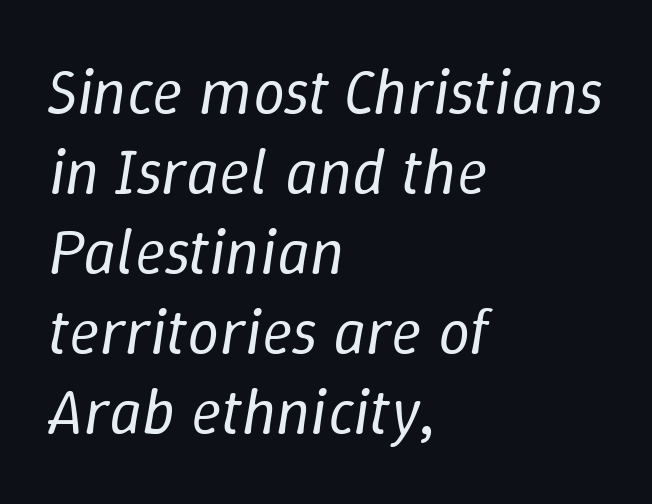
{"italic": "yes", "lean": "right", "slant_degrees": 9, "bold": "no", "weight": "regular", "width": "normal", "stroke_contrast": "low", "x_height": "medium", "monospaced": "no", "underline": "no", "align": "left", "line_spacing": "normal", "line_spacing_ratio": 1.25, "letter_spacing": "normal", "letter_spacing_em": 0.0, "glyph_px": 64}
